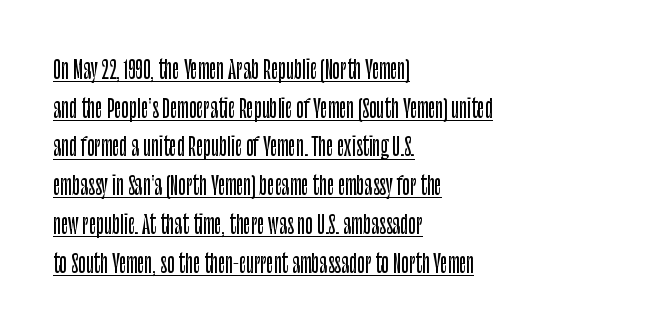
Each line starts at the same left margin while the right side varies. Compared with typical body copy, the letter spacing here is the same. Regarding leading, the lines here are spaced in the standard way. The letters stand upright; this is a roman face. The specimen includes a rule beneath the text block's lines.
